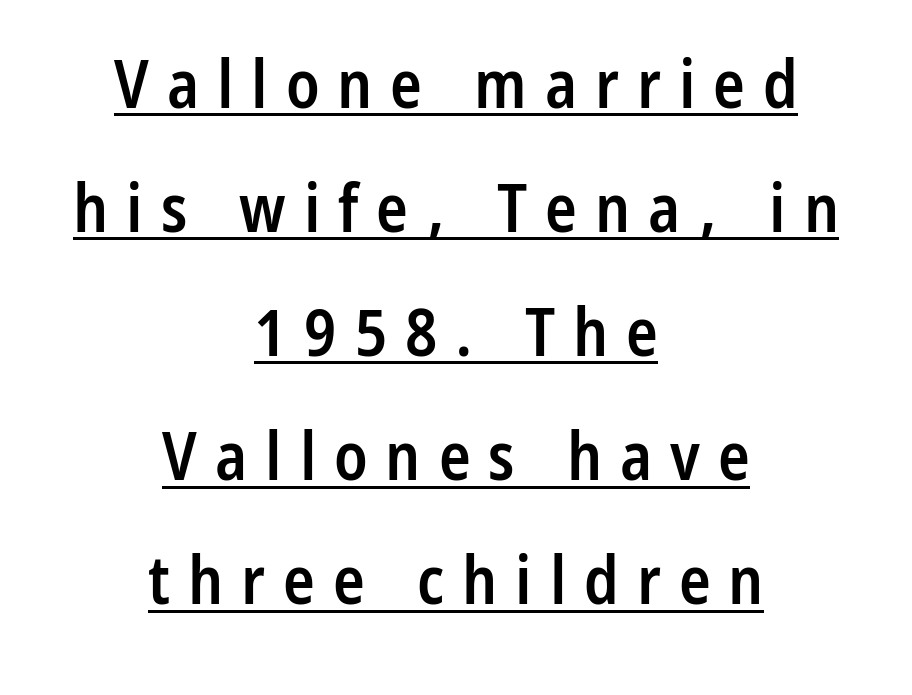
The image shows 66 px semibold, condensed sans-serif type, upright; set centered, line spacing 1.88x, unusually wide letter spacing (+0.27 em), underlined; low stroke contrast and a medium x-height.
